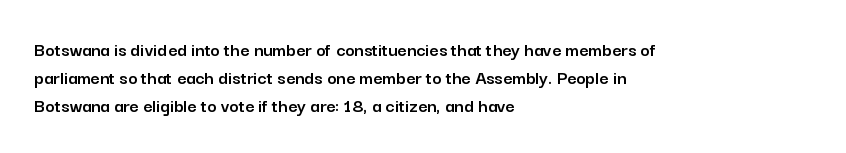
Quick note: interline space is typical. Layout note: lines flush left. The tracking reads as untouched default to a designer's eye. The passage shown is not underscored anywhere. The type sits square on the baseline with zero lean.
